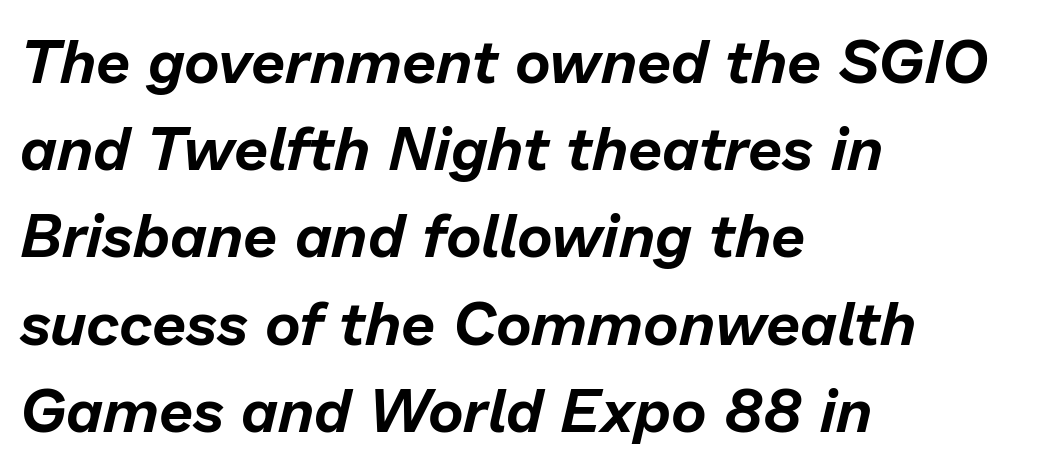
{"italic": "yes", "lean": "right", "slant_degrees": 13, "width": "normal", "stroke_contrast": "low", "x_height": "medium", "monospaced": "no", "underline": "no", "align": "left", "line_spacing": "normal", "line_spacing_ratio": 1.43, "letter_spacing": "normal", "letter_spacing_em": 0.0, "glyph_px": 61}
